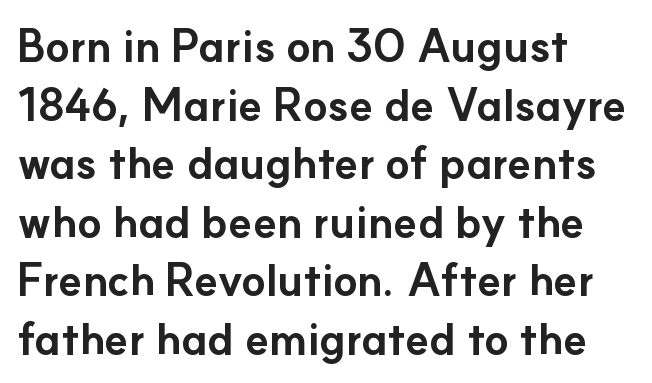
The image shows 44 px bold sans-serif type, upright; set left-aligned, normal line spacing (1.33x), normal letter spacing, not underlined; low stroke contrast and a small x-height.
